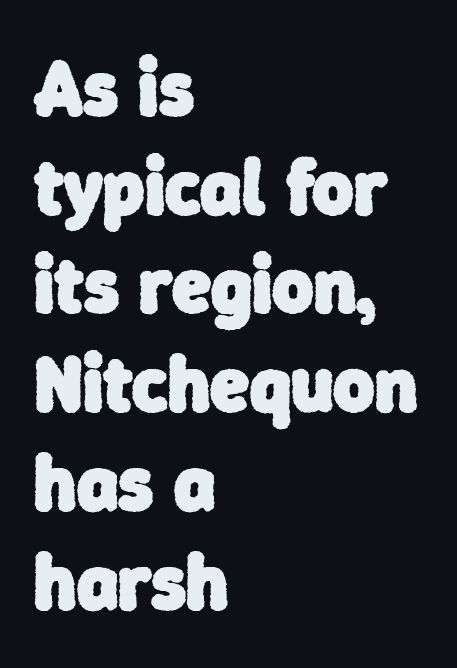
The image shows 79 px heavy sans-serif type; set left-aligned, normal line spacing (1.25x), normal letter spacing, not underlined; low stroke contrast and a medium x-height.
